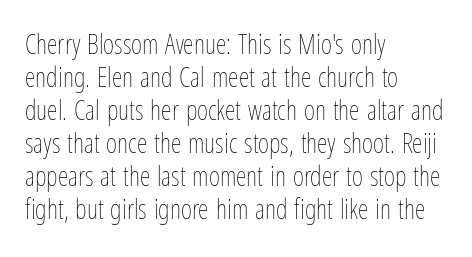
{"italic": "no", "bold": "no", "underline": "no", "align": "left", "line_spacing_ratio": 1.22, "letter_spacing": "normal", "letter_spacing_em": 0.0, "glyph_px": 27}
